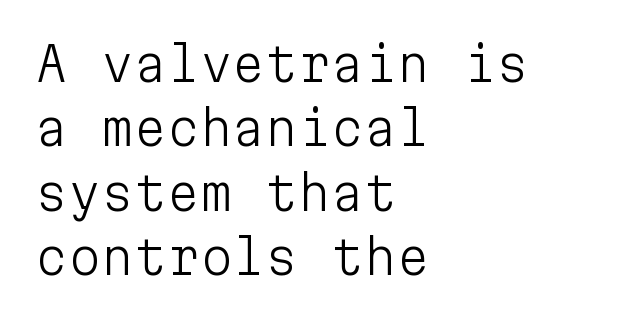
The image shows 47 px light sans-serif type, upright, monospaced; set left-aligned, normal line spacing (1.37x), normal letter spacing, not underlined; low stroke contrast and a medium x-height.
